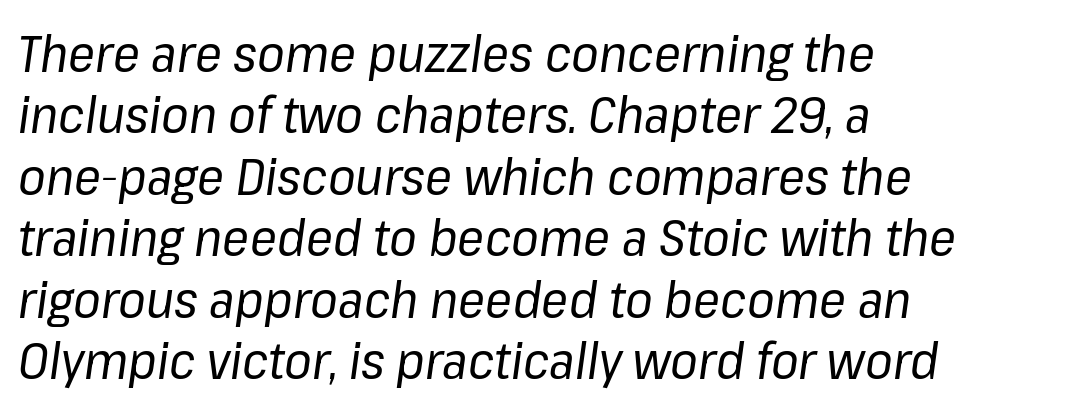
Q: Is the text bold? A: No.
Q: Is the text italic (slanted)? A: Yes, it leans right by about 8 degrees.
Q: Is the text underlined? A: No.
Q: How is the paragraph aligned? A: Left-aligned.
Q: Is the spacing between letters normal or unusually wide? A: Normal.
Q: Width (condensed, normal, or wide)? A: Normal.
Q: Stroke contrast? A: Low.
Q: x-height? A: Medium.
Q: Monospaced? A: No.
